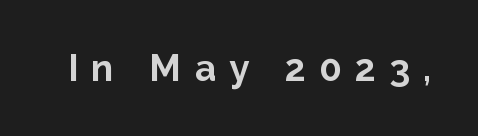
Q: Is the text bold? A: Yes.
Q: Is the text italic (slanted)? A: No, it is upright.
Q: Is the typeface a serif or a sans-serif typeface? A: Sans-serif.
Q: Is the text underlined? A: No.
Q: Is the spacing between letters normal or unusually wide? A: Unusually wide.
Q: Width (condensed, normal, or wide)? A: Normal.
Q: Stroke contrast? A: Low.
Q: x-height? A: Medium.
Q: Monospaced? A: No.
